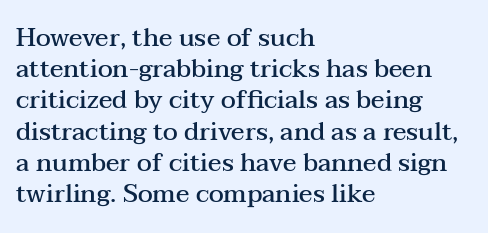
The vertical gap from one line to the next is medium. This sample is left-justified, so line endings fall wherever the words run out. Check under the words: just untouched page. Honestly, the letter spacing is just normal — you wouldn't notice it. Does the lettering tilt? It doesn't — this is upright. Typesetter's note: demi weight, one step under bold.
